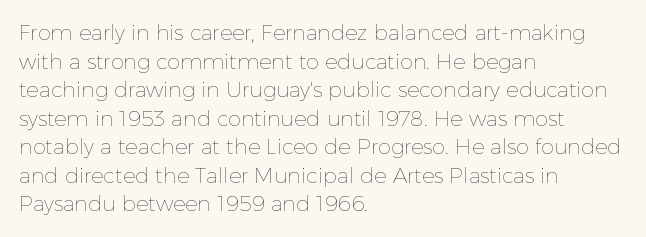
The image shows 21 px text type, upright; set left-aligned, normal line spacing (1.36x), normal letter spacing, not underlined.
